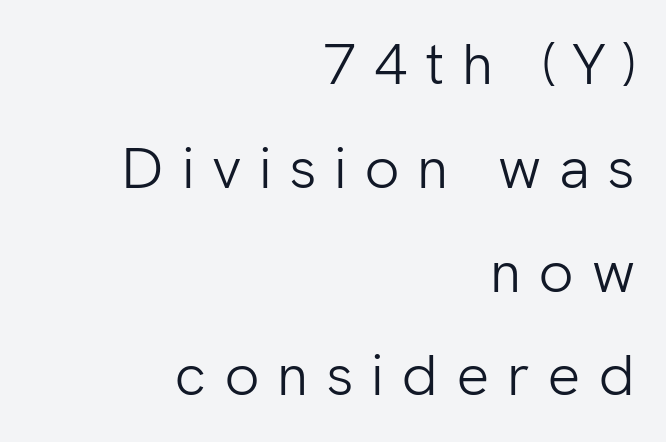
Q: Is the text bold? A: No.
Q: Is the text italic (slanted)? A: No, it is upright.
Q: Is the typeface a serif or a sans-serif typeface? A: Sans-serif.
Q: Is the text underlined? A: No.
Q: How is the paragraph aligned? A: Right-aligned.
Q: Is the spacing between letters normal or unusually wide? A: Unusually wide.
Q: Width (condensed, normal, or wide)? A: Normal.
Q: Stroke contrast? A: Low.
Q: x-height? A: Medium.
Q: Monospaced? A: No.
